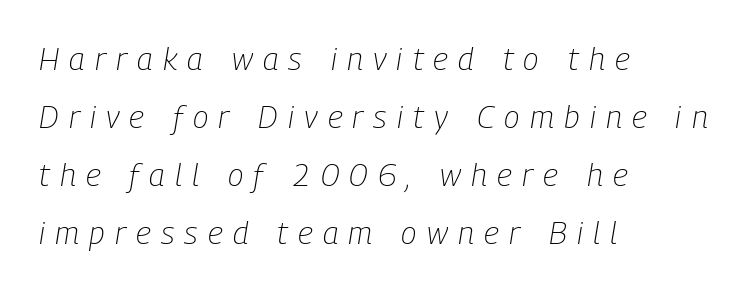
Q: Is the text bold? A: No.
Q: Is the text italic (slanted)? A: Yes, it leans right by about 9 degrees.
Q: Is the text underlined? A: No.
Q: How is the paragraph aligned? A: Left-aligned.
Q: Is the spacing between letters normal or unusually wide? A: Unusually wide.
Q: Width (condensed, normal, or wide)? A: Condensed.
Q: Stroke contrast? A: Low.
Q: x-height? A: Medium.
Q: Monospaced? A: No.
